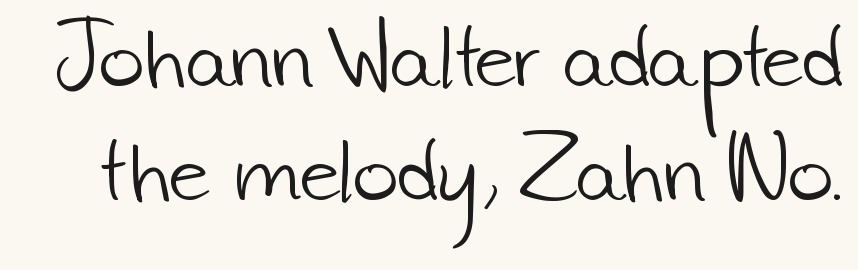
Q: Is the text bold? A: No.
Q: Is the typeface a serif or a sans-serif typeface? A: Sans-serif.
Q: Is the text underlined? A: No.
Q: Is the spacing between letters normal or unusually wide? A: Normal.
Q: Is the spacing between lines tight, normal or loose? A: Normal.
Q: Width (condensed, normal, or wide)? A: Normal.
Q: Stroke contrast? A: Low.
Q: x-height? A: Small.
Q: Monospaced? A: No.
